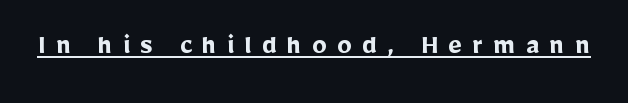
The image shows 30 px semibold sans-serif type, upright; set unusually wide letter spacing (+0.34 em), underlined; low stroke contrast and a medium x-height.
